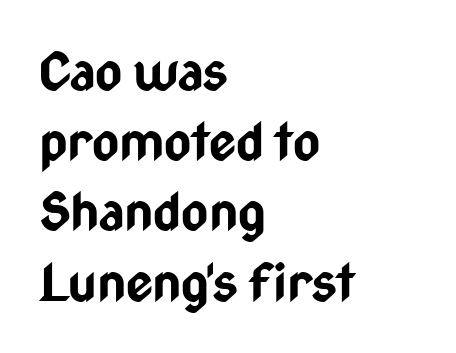
Q: Is the text bold? A: Yes.
Q: Is the text italic (slanted)? A: No, it is upright.
Q: Is the typeface a serif or a sans-serif typeface? A: Sans-serif.
Q: Is the text underlined? A: No.
Q: How is the paragraph aligned? A: Left-aligned.
Q: Is the spacing between letters normal or unusually wide? A: Normal.
Q: Is the spacing between lines tight, normal or loose? A: Normal.
Q: Width (condensed, normal, or wide)? A: Condensed.
Q: Stroke contrast? A: Low.
Q: x-height? A: Medium.
Q: Monospaced? A: No.
